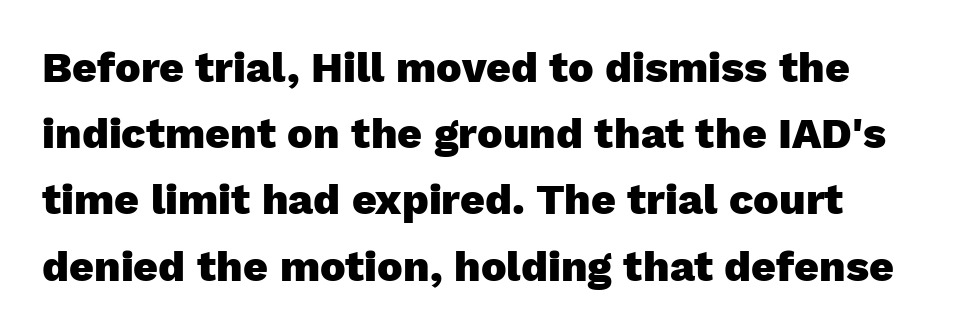
Q: Is the text bold? A: Yes.
Q: Is the text italic (slanted)? A: No, it is upright.
Q: Is the typeface a serif or a sans-serif typeface? A: Sans-serif.
Q: Is the text underlined? A: No.
Q: Is the spacing between letters normal or unusually wide? A: Normal.
Q: Is the spacing between lines tight, normal or loose? A: Normal.
Q: Width (condensed, normal, or wide)? A: Normal.
Q: Stroke contrast? A: Low.
Q: x-height? A: Medium.
Q: Monospaced? A: No.
